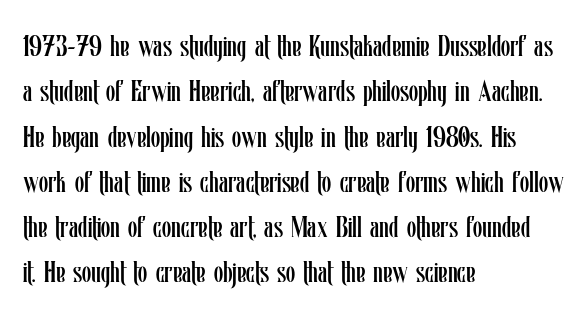
The image shows 30 px regular-weight, condensed type, upright; set left-aligned, normal line spacing (1.51x), normal letter spacing, not underlined; low stroke contrast and a medium x-height.
